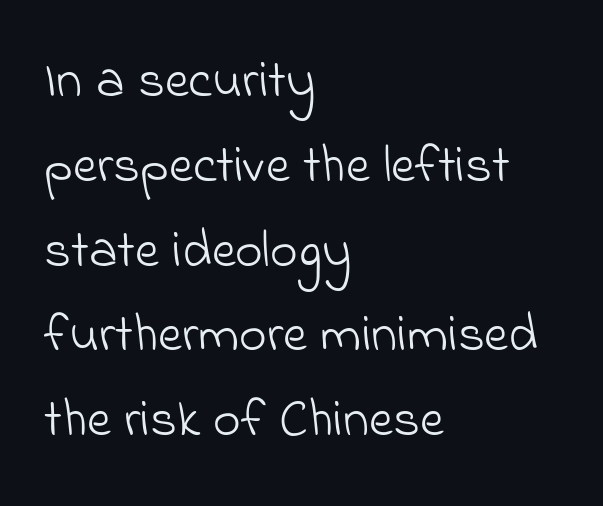
{"serif": "no", "bold": "no", "weight": "light", "width": "normal", "stroke_contrast": "low", "x_height": "small", "monospaced": "no", "underline": "no", "align": "left", "line_spacing": "normal", "line_spacing_ratio": 1.6, "letter_spacing": "normal", "letter_spacing_em": 0.0, "glyph_px": 53}
